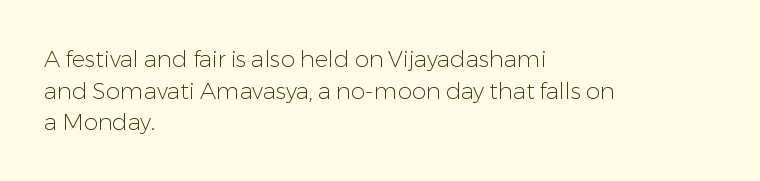
The strokes are not fattened; the text isn't bold. Beneath every word, the page is bare. Every row of glyphs begins at an identical x-position on the left. In terms of posture, this sample is upright.
